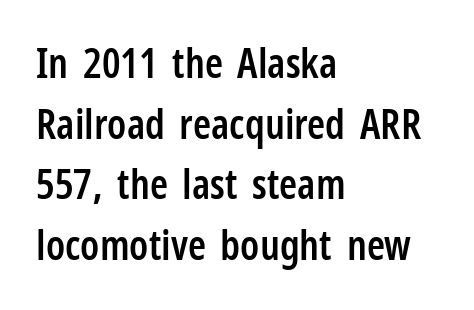
Quick note: interline space is typical. Spacing between characters is what you'd get straight out of the box. Style check: upright. This is the in-between weight designers call semibold or demi.
